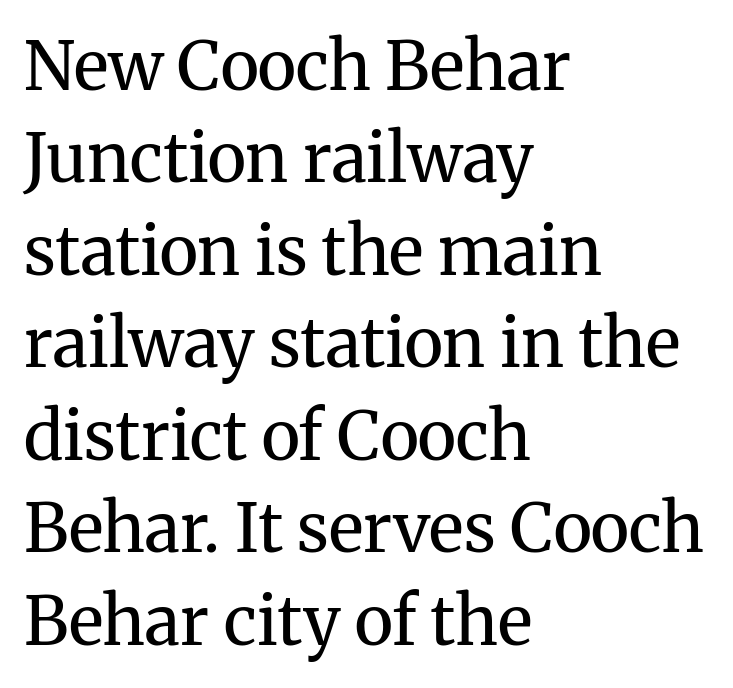
The image shows 67 px regular-weight serif type, upright; set left-aligned, normal line spacing (1.38x), normal letter spacing, not underlined; medium stroke contrast and a medium x-height.
